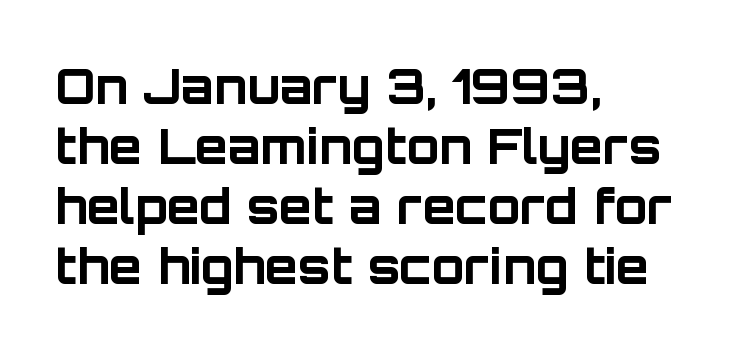
The passage shown is not underscored anywhere. The lettering holds an erect, upright posture throughout. A typesetter would call this zero additional tracking. Think of a printed novel: that variable character pitch is what you see here. The face used here is a sans, in the tradition of grotesques and geometrics. Where is the straight margin? On the left.
